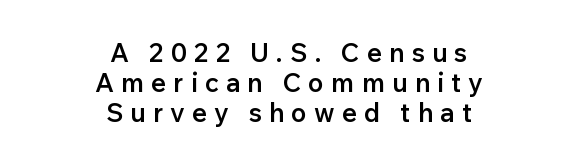
The image shows 26 px text type, upright; set centered, tight line spacing (1.15x), unusually wide letter spacing (+0.27 em), not underlined.
